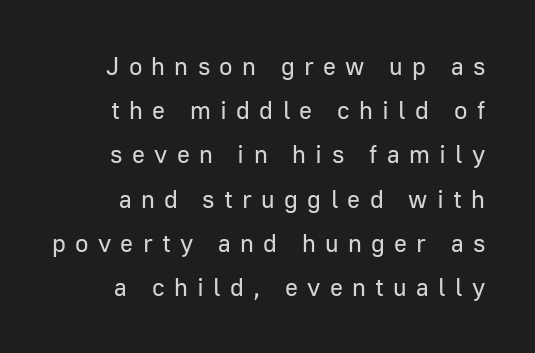
Q: Is the text bold? A: No.
Q: Is the text italic (slanted)? A: No, it is upright.
Q: Is the text underlined? A: No.
Q: Is the spacing between letters normal or unusually wide? A: Unusually wide.
